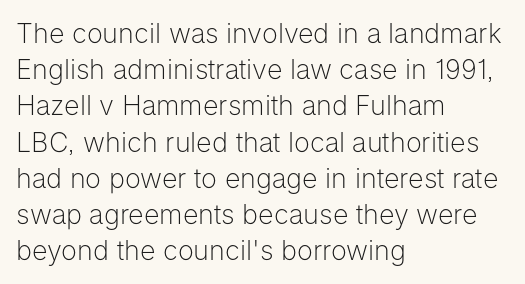
The image shows 27 px text type, upright; set left-aligned, normal line spacing (1.34x), normal letter spacing, not underlined.
